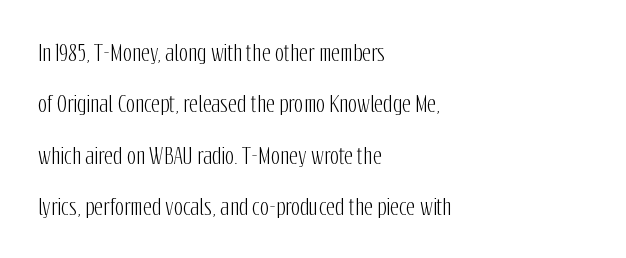
Each word holds together tightly as a unit, with standard inter-letter gaps. Leading is clearly above the norm, producing a sparse column. Reading down the block, your eye returns to a fixed left position each line. Just letters on the line, the space beneath them empty.
